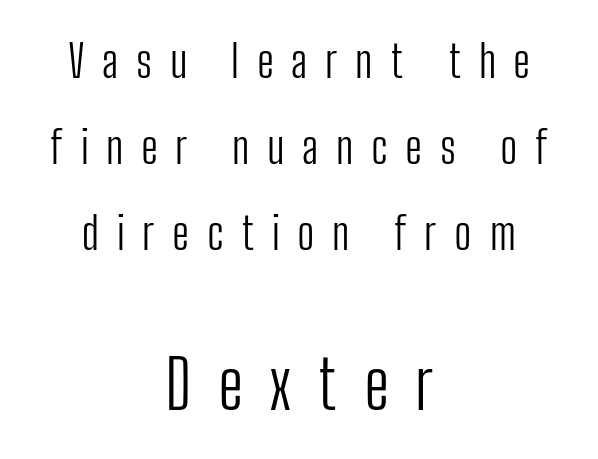
{"serif": "no", "italic": "no", "bold": "no", "weight": "light", "width": "condensed", "stroke_contrast": "low", "x_height": "medium", "monospaced": "no", "underline": "no", "align": "center", "line_spacing": "loose", "line_spacing_ratio": 1.91, "letter_spacing": "wide", "letter_spacing_em": 0.39, "larger_block": "second", "size_ratio": 1.49, "glyph_px": 67}
